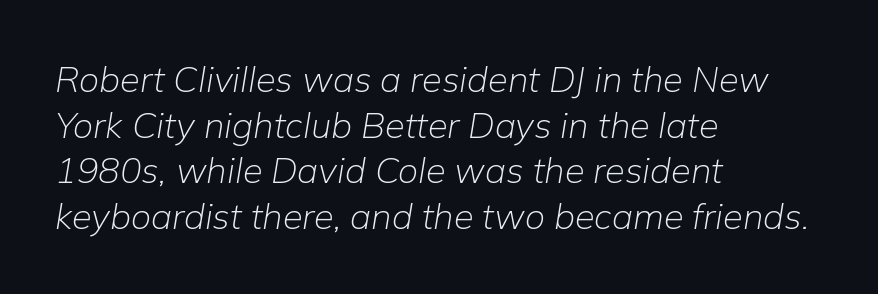
Q: Is the text bold? A: No.
Q: Is the text italic (slanted)? A: Yes, it leans right by about 9 degrees.
Q: Is the text underlined? A: No.
Q: How is the paragraph aligned? A: Left-aligned.
Q: Is the spacing between letters normal or unusually wide? A: Normal.
Q: Is the spacing between lines tight, normal or loose? A: Normal.
Q: Width (condensed, normal, or wide)? A: Normal.
Q: Stroke contrast? A: Low.
Q: x-height? A: Medium.
Q: Monospaced? A: No.
